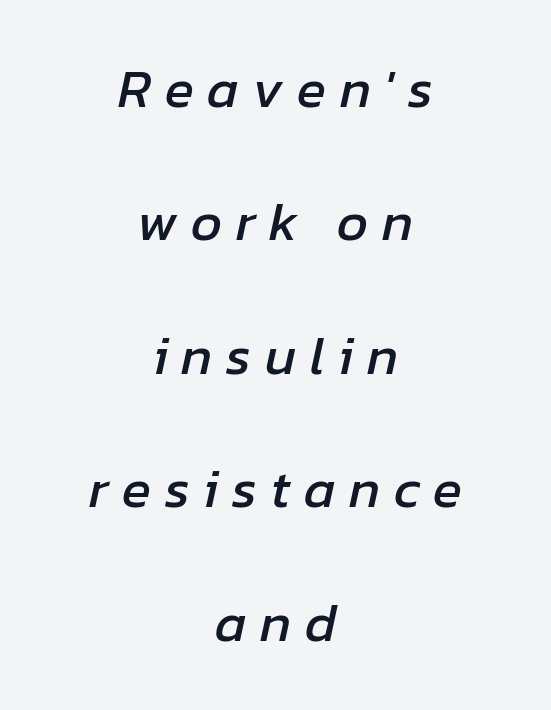
The image shows 54 px text type, italic (leaning right); set centered, loose line spacing (2.47x), unusually wide letter spacing (+0.25 em), not underlined; low stroke contrast and a medium x-height.
